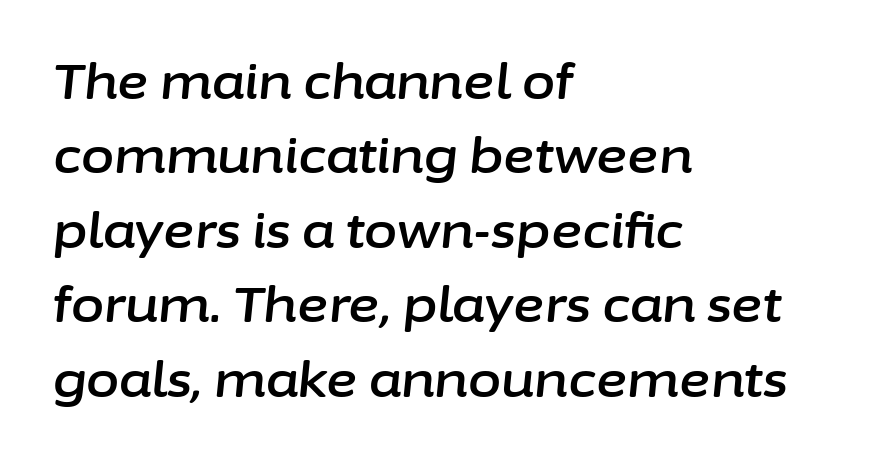
The paragraph shown leans on its left margin. What stands out about the letter spacing? Nothing — it is the standard amount. It's the slanting kind of type. Leading matches the norm, producing a regular column. The zone under the glyphs is completely vacant. This sample has the flowing, uneven cadence of proportional lettering.
